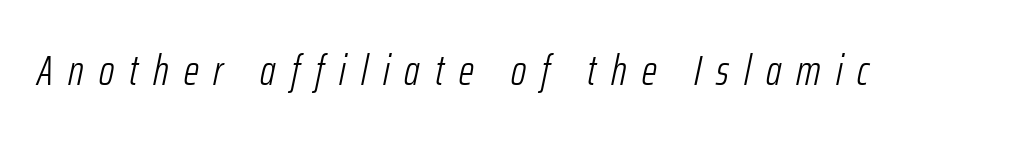
{"italic": "yes", "lean": "right", "slant_degrees": 12, "bold": "no", "weight": "light", "width": "condensed", "stroke_contrast": "low", "x_height": "medium", "monospaced": "no", "underline": "no", "letter_spacing": "wide", "letter_spacing_em": 0.36, "glyph_px": 42}
